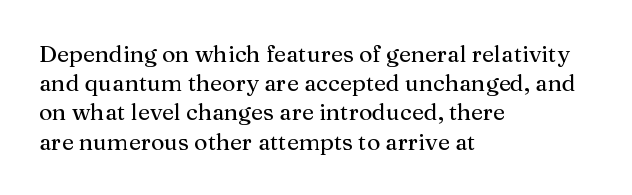
Q: Is the text italic (slanted)? A: No, it is upright.
Q: Is the text underlined? A: No.
Q: How is the paragraph aligned? A: Left-aligned.
Q: Is the spacing between letters normal or unusually wide? A: Normal.
Q: Is the spacing between lines tight, normal or loose? A: Normal.
